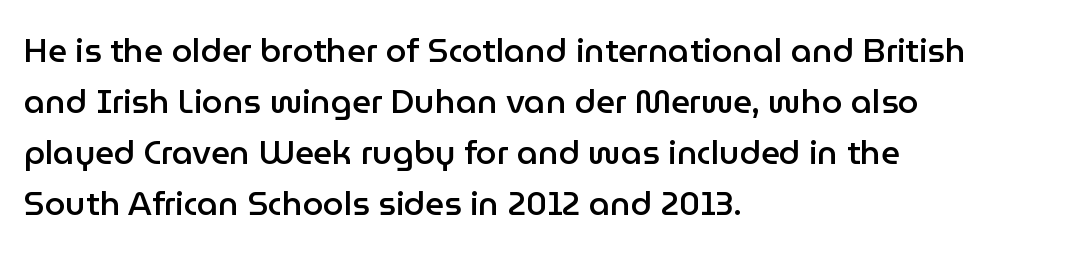
Think of a printed novel: that variable character pitch is what you see here. Spacing between characters is what you'd get straight out of the box. A classic flush-left, rag-right setting is used for this passage. Nothing sits at the stroke ends, so this counts as sans-serif. Just letters on the line, the space beneath them empty. Every letter is mildly thick-stroked: semibold rather than bold.
